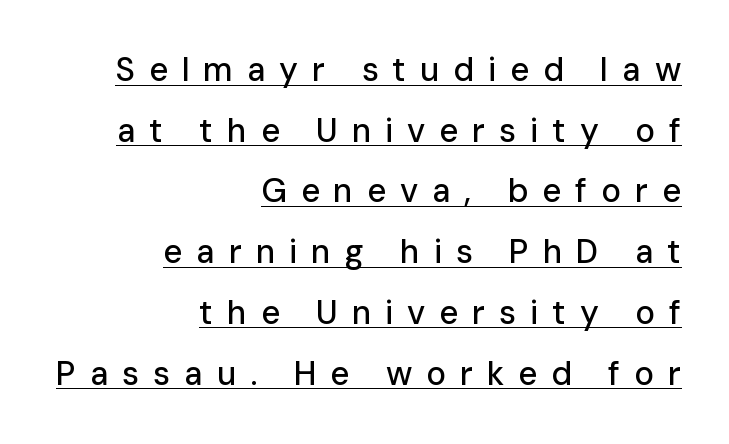
Is there an underline? Yes — a line sits under the letters. Each line ends at the same right margin while the left side varies. Proportional: the letters do not fall into vertical columns. Every stem runs plumb, perpendicular to the baseline. Grotesque or geometric, the face here clearly has no serifs.
